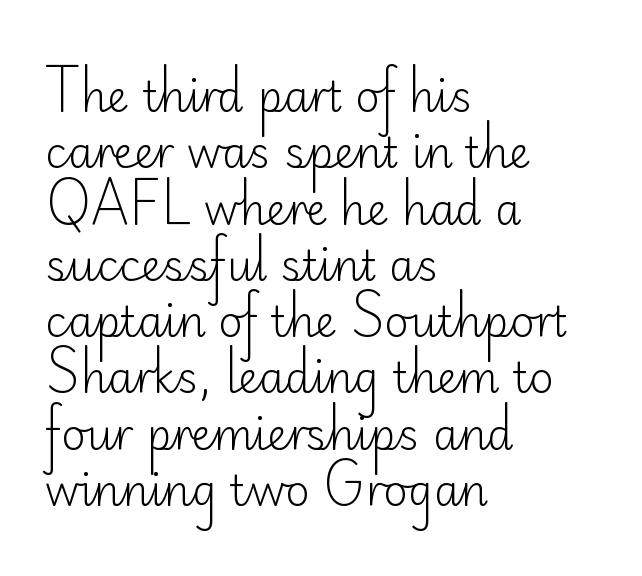
Q: Is the text bold? A: No.
Q: Is the text italic (slanted)? A: No, it is upright.
Q: Is the typeface a serif or a sans-serif typeface? A: Sans-serif.
Q: Is the text underlined? A: No.
Q: How is the paragraph aligned? A: Left-aligned.
Q: Is the spacing between letters normal or unusually wide? A: Normal.
Q: Is the spacing between lines tight, normal or loose? A: Normal.
Q: Width (condensed, normal, or wide)? A: Normal.
Q: Stroke contrast? A: Low.
Q: x-height? A: Small.
Q: Monospaced? A: No.
